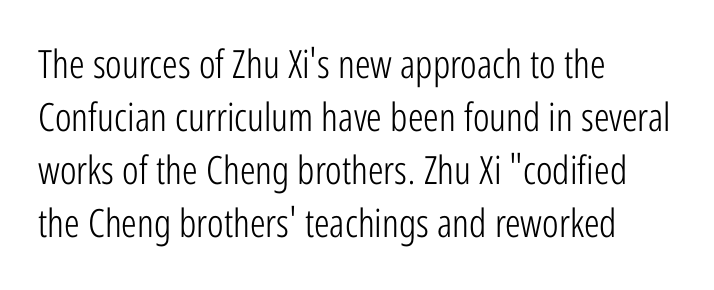
The image shows 39 px light, condensed sans-serif type, upright; set left-aligned, normal line spacing (1.36x), normal letter spacing, not underlined; low stroke contrast and a medium x-height.
